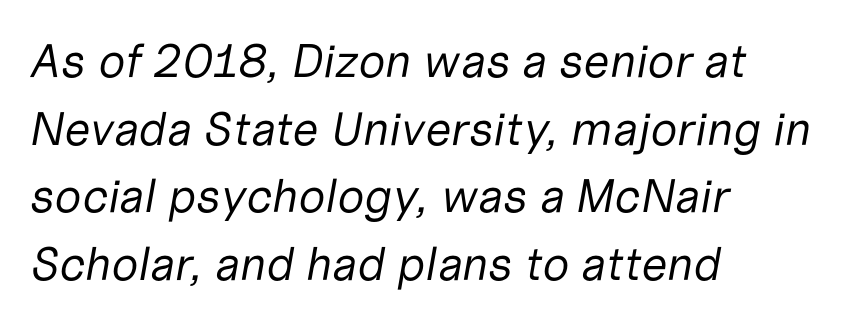
{"italic": "yes", "lean": "right", "slant_degrees": 10, "bold": "no", "weight": "regular", "width": "normal", "stroke_contrast": "low", "x_height": "medium", "monospaced": "no", "underline": "no", "align": "left", "line_spacing": "normal", "line_spacing_ratio": 1.44, "letter_spacing": "normal", "letter_spacing_em": 0.0, "glyph_px": 47}
